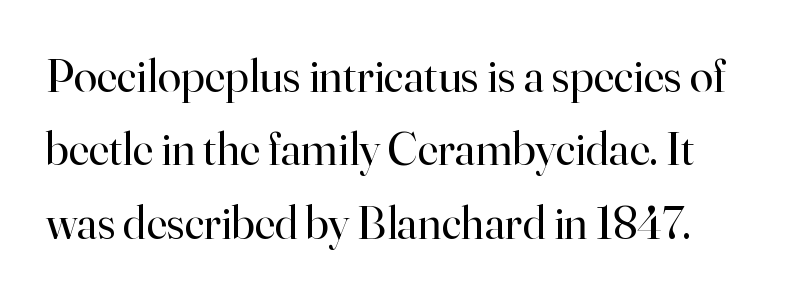
The image shows 47 px regular-weight serif type, upright; set normal line spacing (1.56x), normal letter spacing, not underlined; high stroke contrast and a small x-height.
